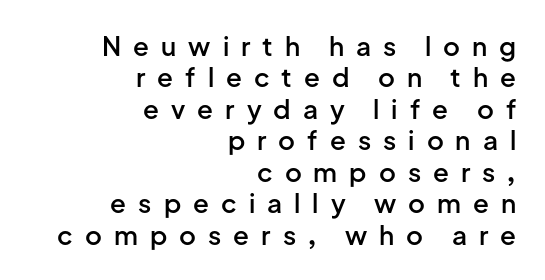
The image shows 26 px text type, upright; set right-aligned, line spacing 1.21x, unusually wide letter spacing (+0.46 em), not underlined.
